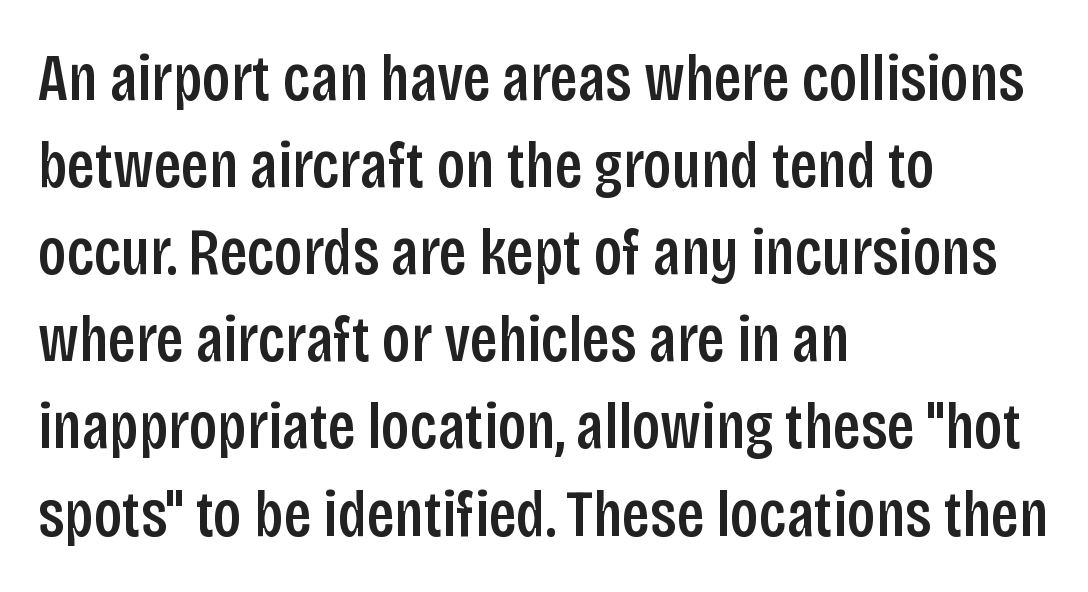
{"serif": "no", "italic": "no", "width": "condensed", "stroke_contrast": "low", "x_height": "large", "monospaced": "no", "underline": "no", "align": "left", "line_spacing": "normal", "line_spacing_ratio": 1.32, "letter_spacing": "normal", "letter_spacing_em": 0.0, "glyph_px": 66}
